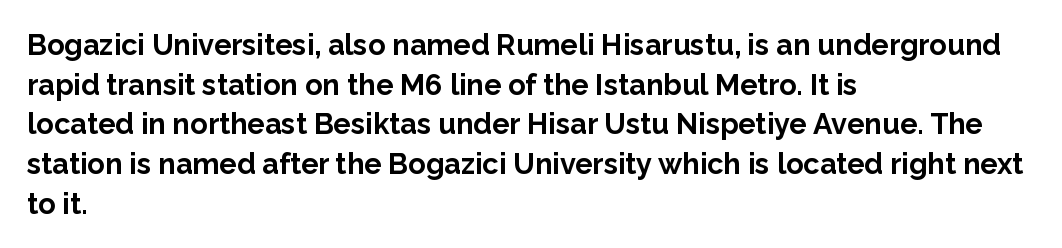
Q: Is the text bold? A: Yes.
Q: Is the text italic (slanted)? A: No, it is upright.
Q: Is the typeface a serif or a sans-serif typeface? A: Sans-serif.
Q: Is the text underlined? A: No.
Q: How is the paragraph aligned? A: Left-aligned.
Q: Is the spacing between letters normal or unusually wide? A: Normal.
Q: Is the spacing between lines tight, normal or loose? A: Normal.
Q: Width (condensed, normal, or wide)? A: Normal.
Q: Stroke contrast? A: Low.
Q: x-height? A: Medium.
Q: Monospaced? A: No.
